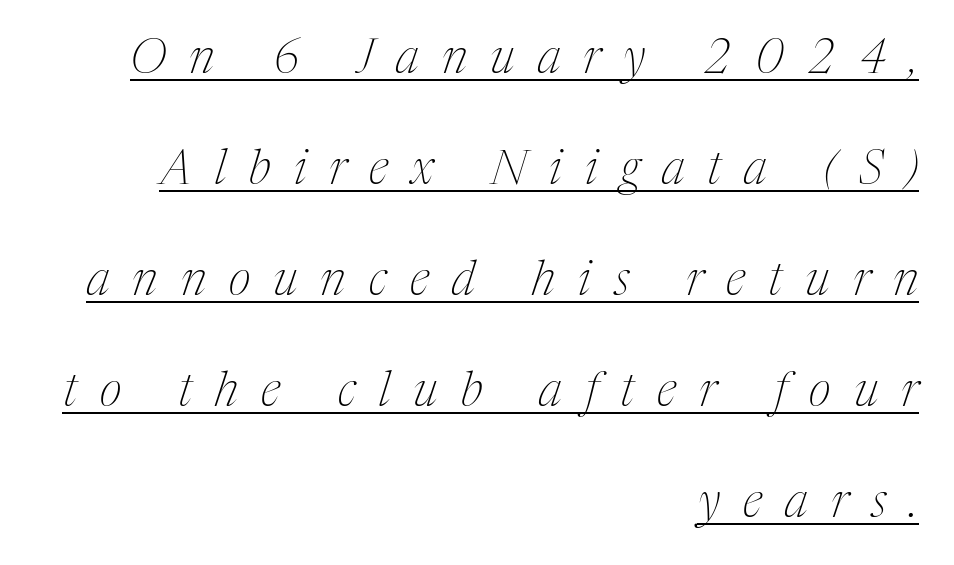
The image shows 48 px thin, condensed serif type, italic (leaning right); set right-aligned, loose line spacing (2.31x), unusually wide letter spacing (+0.48 em), underlined; medium stroke contrast and a medium x-height.
